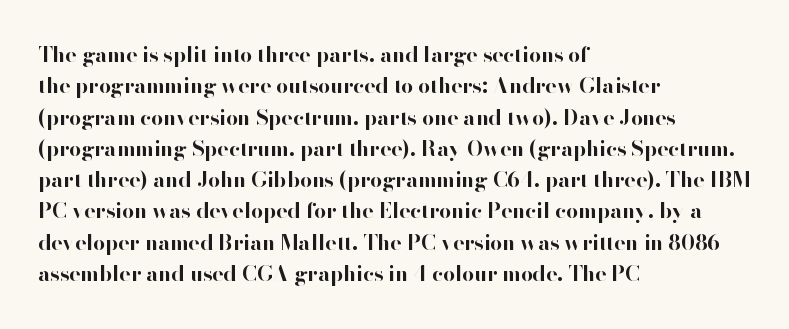
The image shows 21 px bold type, upright; set left-aligned, normal line spacing (1.49x), normal letter spacing, not underlined.
